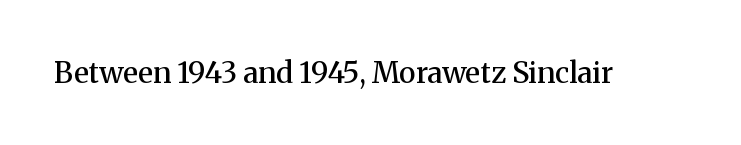
{"serif": "yes", "italic": "no", "bold": "semi", "weight": "semibold", "width": "normal", "stroke_contrast": "medium", "x_height": "medium", "monospaced": "no", "underline": "no", "letter_spacing": "normal", "letter_spacing_em": 0.0, "glyph_px": 29}
